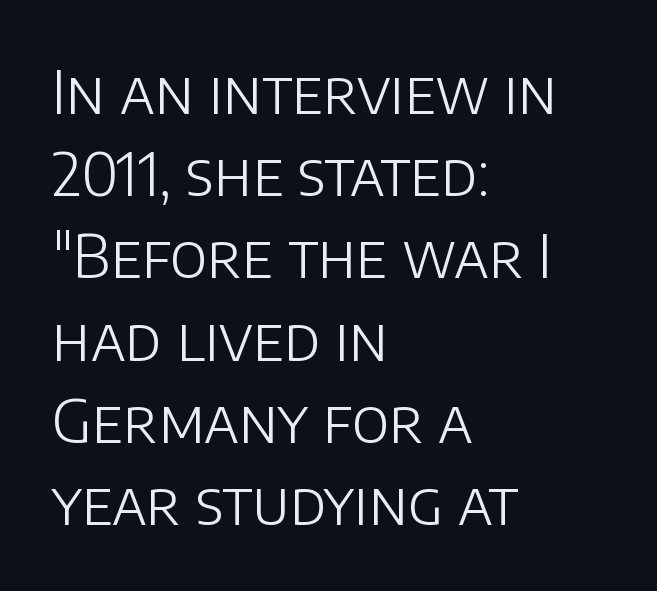
A typesetter would call this leading conventional body-copy spacing. Unbolded letterforms with no extra heft. The type sits square on the baseline with zero lean. Glyph-to-glyph distance matches everyday printed text.
